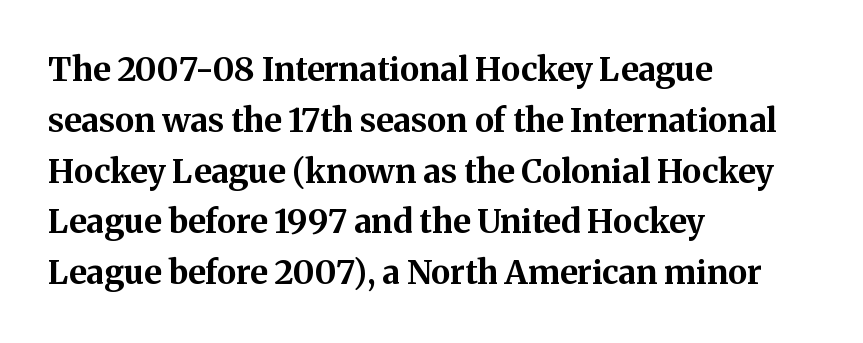
Q: Is the text bold? A: Yes.
Q: Is the text italic (slanted)? A: No, it is upright.
Q: Is the typeface a serif or a sans-serif typeface? A: Serif.
Q: Is the text underlined? A: No.
Q: How is the paragraph aligned? A: Left-aligned.
Q: Is the spacing between letters normal or unusually wide? A: Normal.
Q: Is the spacing between lines tight, normal or loose? A: Normal.
Q: Width (condensed, normal, or wide)? A: Normal.
Q: Stroke contrast? A: Medium.
Q: x-height? A: Medium.
Q: Monospaced? A: No.
